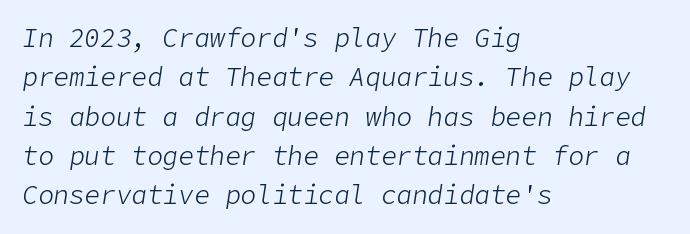
Q: Is the text bold? A: No.
Q: Is the text italic (slanted)? A: Yes, it leans right by about 9 degrees.
Q: Is the text underlined? A: No.
Q: How is the paragraph aligned? A: Left-aligned.
Q: Is the spacing between letters normal or unusually wide? A: Normal.
Q: Is the spacing between lines tight, normal or loose? A: Normal.
